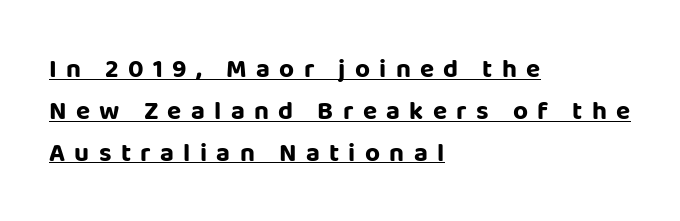
The image shows 26 px bold type, upright; set left-aligned, normal line spacing (1.61x), unusually wide letter spacing (+0.36 em), underlined.
